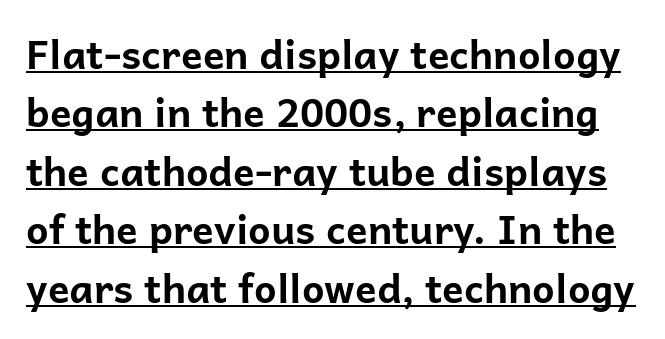
Q: Is the text bold? A: Yes.
Q: Is the text italic (slanted)? A: No, it is upright.
Q: Is the typeface a serif or a sans-serif typeface? A: Sans-serif.
Q: Is the text underlined? A: Yes.
Q: Is the spacing between letters normal or unusually wide? A: Normal.
Q: Is the spacing between lines tight, normal or loose? A: Normal.
Q: Width (condensed, normal, or wide)? A: Normal.
Q: Stroke contrast? A: Low.
Q: x-height? A: Medium.
Q: Monospaced? A: No.
